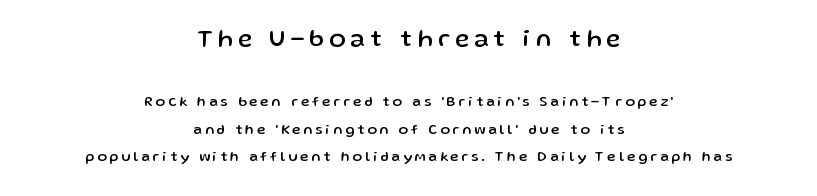
The passage shown begins with its larger block and ends with its smaller one. Italic? Not at all — the glyphs are vertical. There is plenty of visible air inserted between adjacent glyphs. The passage is arranged like a title page — every line centered.
